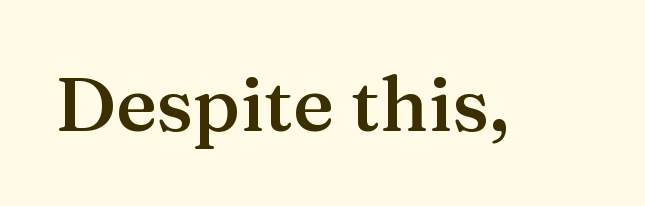
The image shows 77 px semibold serif type, upright; set normal letter spacing, not underlined; medium stroke contrast and a medium x-height.
